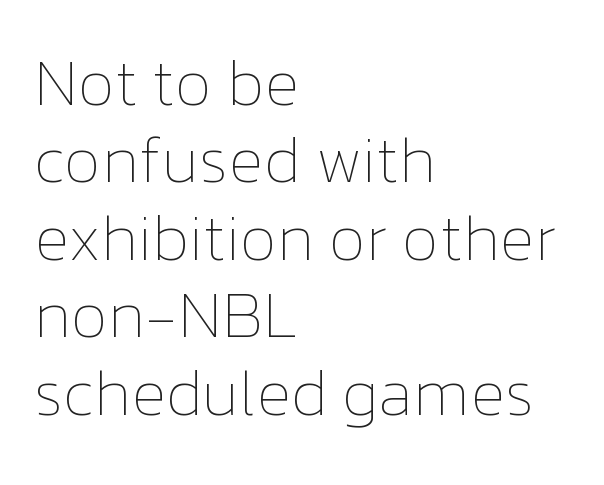
Q: Is the text bold? A: No.
Q: Is the text italic (slanted)? A: No, it is upright.
Q: Is the text underlined? A: No.
Q: How is the paragraph aligned? A: Left-aligned.
Q: Is the spacing between letters normal or unusually wide? A: Normal.
Q: Width (condensed, normal, or wide)? A: Normal.
Q: Stroke contrast? A: Low.
Q: x-height? A: Medium.
Q: Monospaced? A: No.
